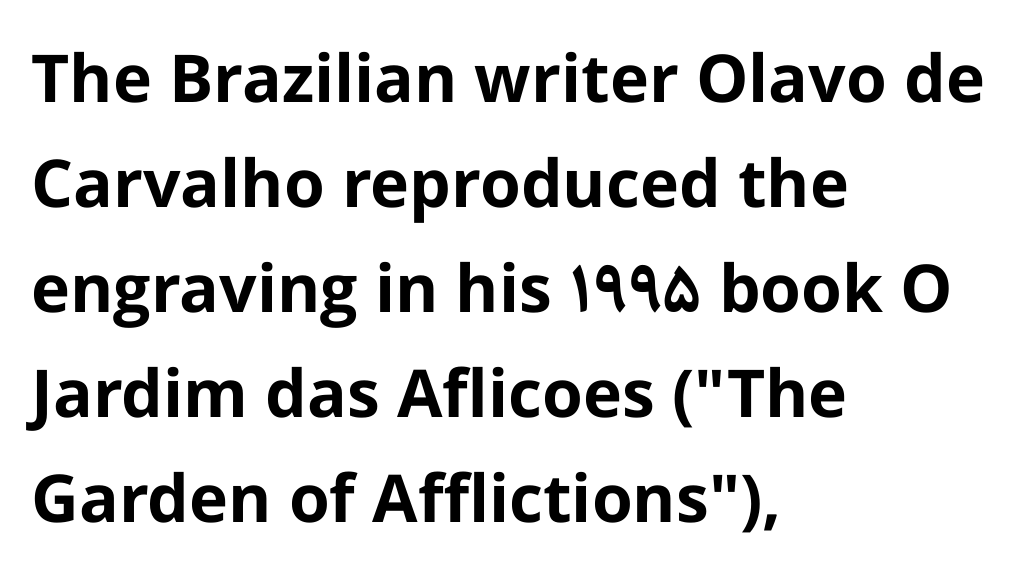
{"serif": "no", "italic": "no", "bold": "yes", "weight": "bold", "width": "normal", "stroke_contrast": "low", "x_height": "medium", "monospaced": "no", "underline": "no", "align": "left", "line_spacing": "normal", "line_spacing_ratio": 1.59, "letter_spacing": "normal", "letter_spacing_em": 0.0, "glyph_px": 66}
